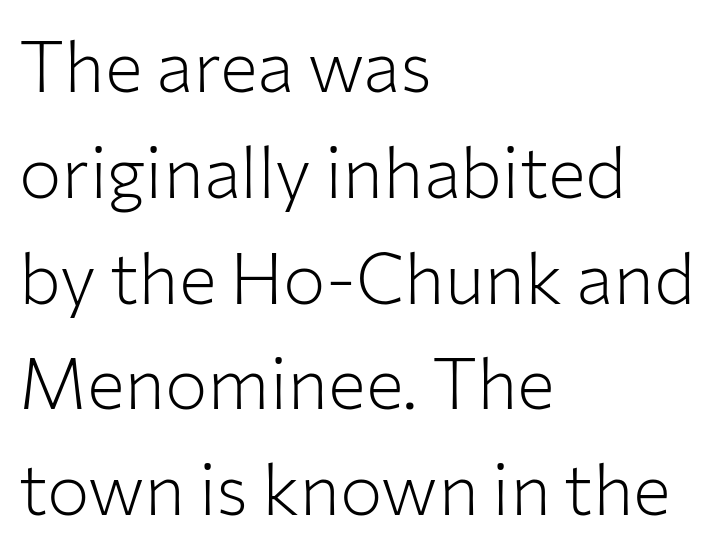
Q: Is the text bold? A: No.
Q: Is the text italic (slanted)? A: No, it is upright.
Q: Is the typeface a serif or a sans-serif typeface? A: Sans-serif.
Q: Is the text underlined? A: No.
Q: How is the paragraph aligned? A: Left-aligned.
Q: Is the spacing between letters normal or unusually wide? A: Normal.
Q: Is the spacing between lines tight, normal or loose? A: Normal.
Q: Width (condensed, normal, or wide)? A: Normal.
Q: Stroke contrast? A: Low.
Q: x-height? A: Medium.
Q: Monospaced? A: No.
